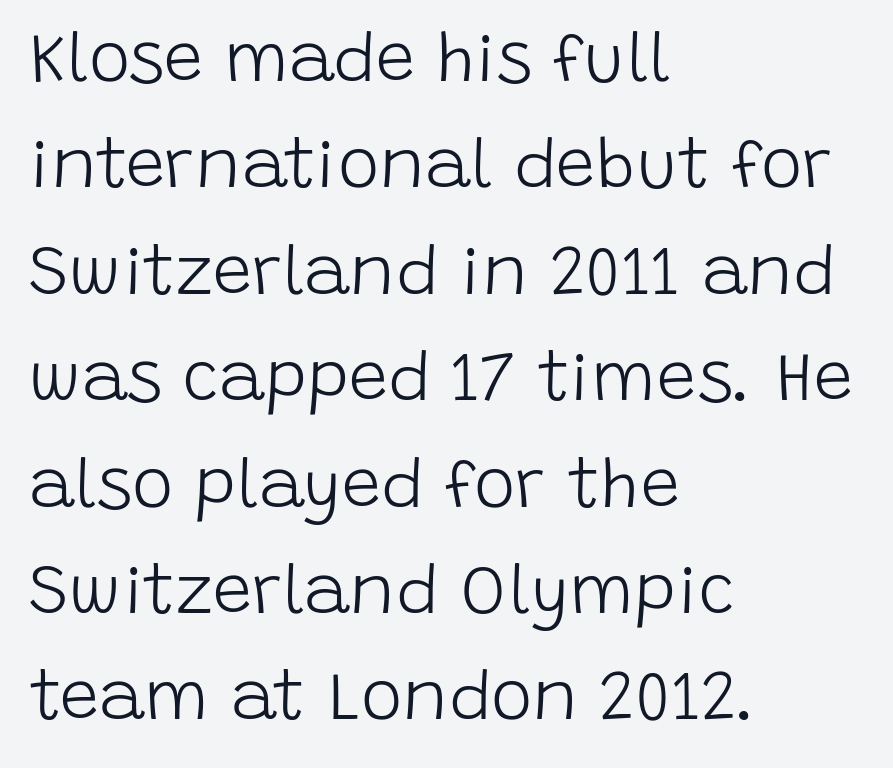
What kind of face is this? One without serifs — a sans. The gaps between neighbouring characters are ordinary and unremarkable. The passage is arranged the way most books set body copy — flush left. Stroke thickness stays within the range of a standard reading face or lighter. No italicization has been applied; the sample stays upright. Nobody drew a line under any word here.
